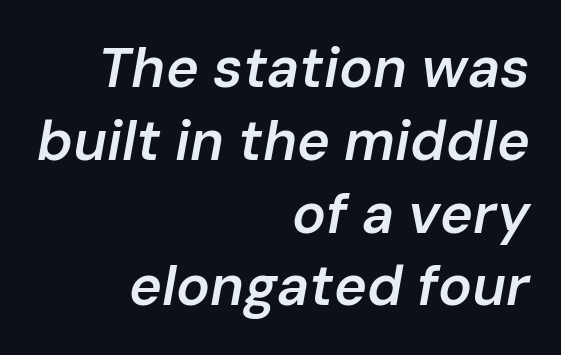
Q: Is the text bold? A: Semi-bold.
Q: Is the text italic (slanted)? A: Yes, it leans right by about 10 degrees.
Q: Is the text underlined? A: No.
Q: How is the paragraph aligned? A: Right-aligned.
Q: Is the spacing between letters normal or unusually wide? A: Normal.
Q: Is the spacing between lines tight, normal or loose? A: Normal.
Q: Width (condensed, normal, or wide)? A: Normal.
Q: Stroke contrast? A: Low.
Q: x-height? A: Medium.
Q: Monospaced? A: No.
